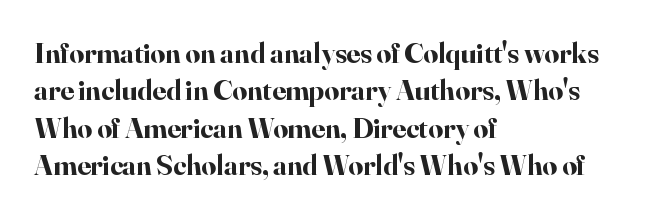
The image shows 29 px bold serif type, upright; set left-aligned, normal line spacing (1.29x), normal letter spacing, not underlined; high stroke contrast and a small x-height.
